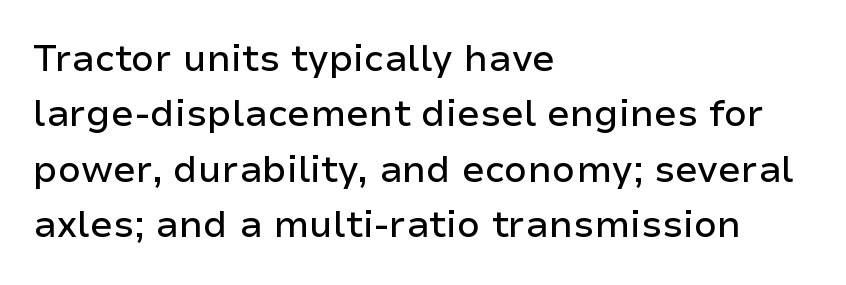
{"serif": "no", "italic": "no", "width": "normal", "stroke_contrast": "low", "x_height": "medium", "monospaced": "no", "underline": "no", "align": "left", "line_spacing": "normal", "line_spacing_ratio": 1.5, "letter_spacing": "normal", "letter_spacing_em": 0.0, "glyph_px": 37}
